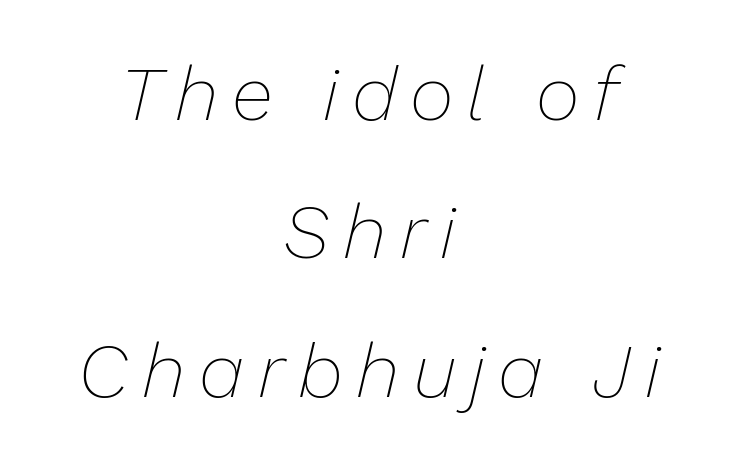
{"italic": "yes", "lean": "right", "slant_degrees": 13, "bold": "no", "weight": "thin", "width": "normal", "stroke_contrast": "low", "x_height": "medium", "monospaced": "no", "underline": "no", "align": "center", "line_spacing_ratio": 1.82, "glyph_px": 76}
